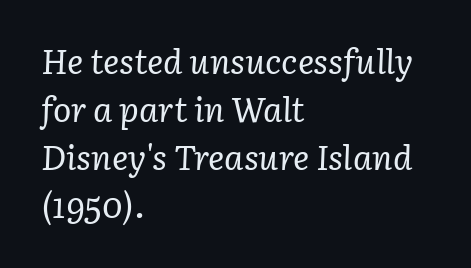
The image shows 34 px regular-weight serif type, italic (leaning right); set left-aligned, normal line spacing (1.41x), normal letter spacing, not underlined; low stroke contrast and a medium x-height.
